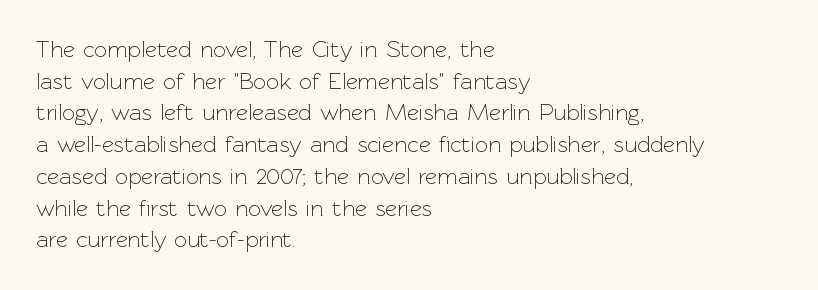
A roman cut, with each character standing at attention. Line spacing here is normal. The text block is weighted toward the left margin, trailing off unevenly rightward. Lines of text with bare space underneath. Nothing unusual about the tracking: characters are spaced as the font intends. A quiet, ordinary-to-light weight characterises the typeface.
